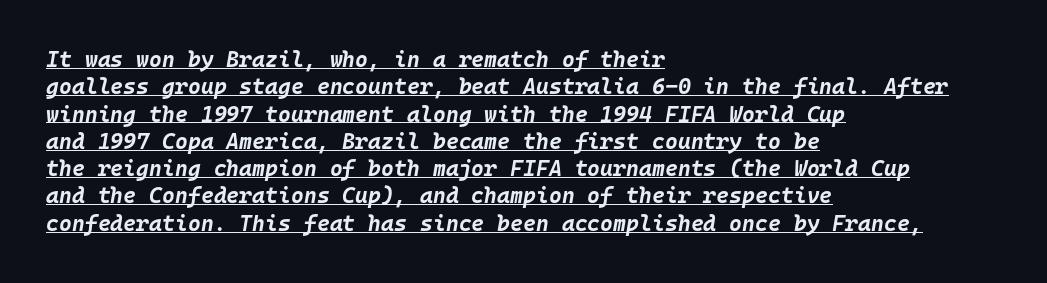
Q: Is the text bold? A: Yes.
Q: Is the text italic (slanted)? A: Yes, it leans right by about 10 degrees.
Q: Is the text underlined? A: Yes.
Q: How is the paragraph aligned? A: Left-aligned.
Q: Is the spacing between letters normal or unusually wide? A: Normal.
